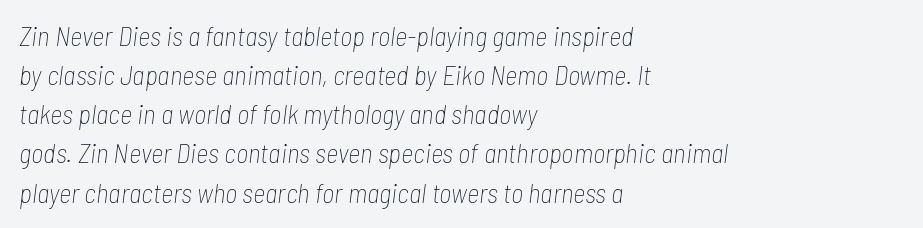
{"italic": "yes", "lean": "right", "slant_degrees": 7, "bold": "no", "underline": "no", "align": "left", "line_spacing": "normal", "line_spacing_ratio": 1.45, "letter_spacing": "normal", "letter_spacing_em": 0.0, "glyph_px": 27}
